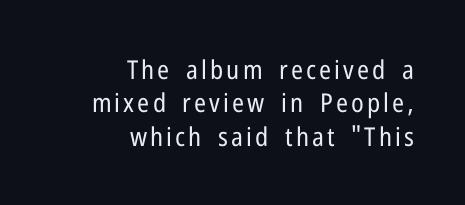
{"italic": "no", "bold": "no", "underline": "no", "align": "right", "line_spacing": "normal", "line_spacing_ratio": 1.28, "glyph_px": 26}
